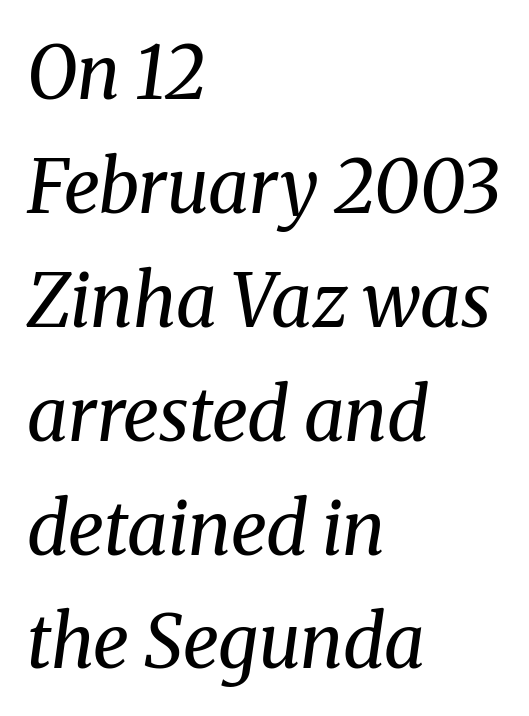
The image shows 73 px regular-weight serif type, italic (leaning right); set left-aligned, normal line spacing (1.56x), normal letter spacing, not underlined; medium stroke contrast and a medium x-height.
